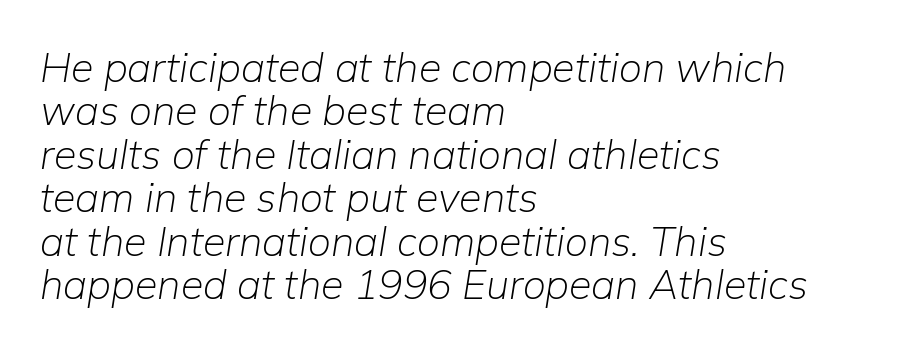
{"italic": "yes", "lean": "right", "slant_degrees": 9, "bold": "no", "weight": "light", "width": "normal", "stroke_contrast": "low", "x_height": "medium", "monospaced": "no", "underline": "no", "align": "left", "line_spacing": "tight", "line_spacing_ratio": 1.06, "letter_spacing": "normal", "letter_spacing_em": 0.0, "glyph_px": 41}
